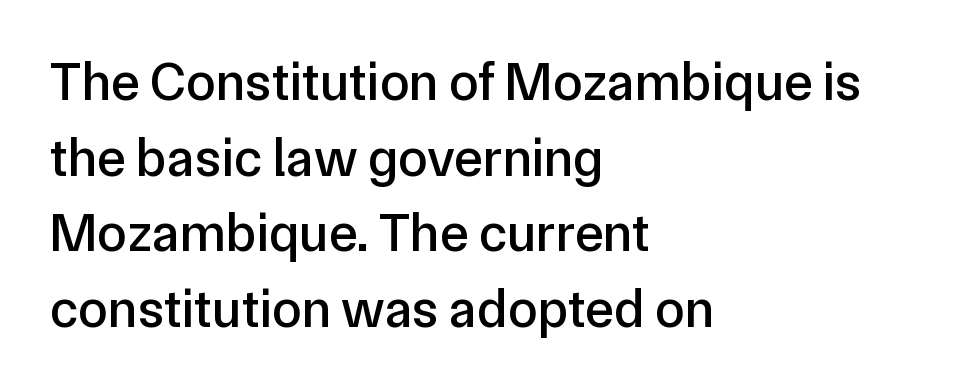
A classic flush-left, rag-right setting is used for this passage. The rendering uses natural spacing where letterforms have individual widths. Each word holds together tightly as a unit, with standard inter-letter gaps. Upright lettering throughout. Descenders are the only things crossing below the line. Baseline-to-baseline distance is the conventional proportion of letter height.
